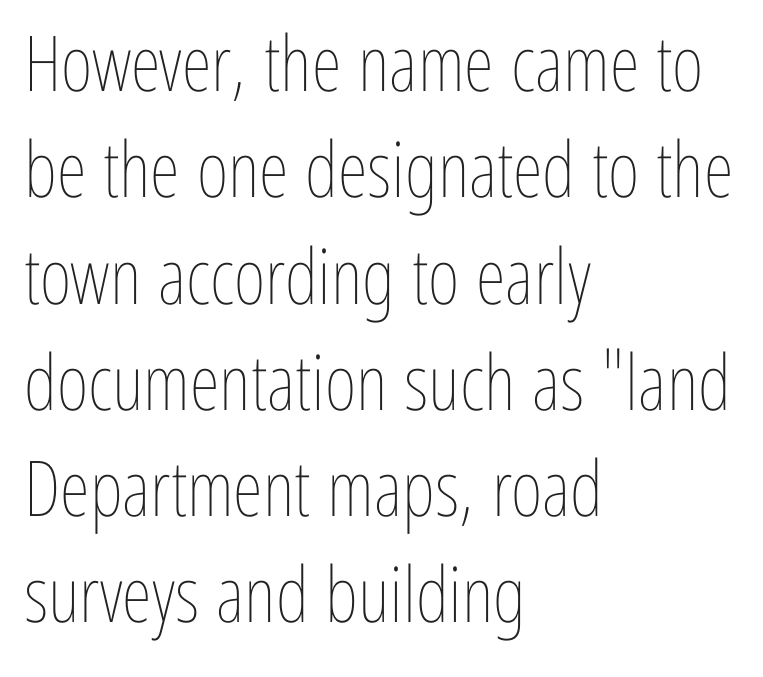
{"italic": "no", "bold": "no", "weight": "thin", "width": "condensed", "stroke_contrast": "low", "x_height": "medium", "monospaced": "no", "underline": "no", "align": "left", "line_spacing": "normal", "line_spacing_ratio": 1.38, "letter_spacing": "normal", "letter_spacing_em": 0.0, "glyph_px": 77}
